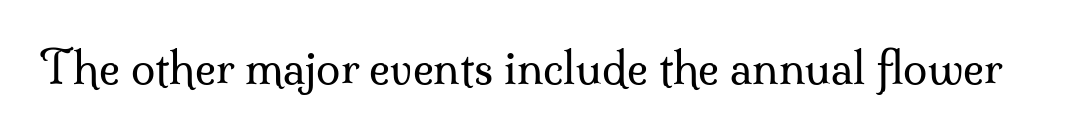
The image shows 44 px regular-weight serif type, upright; set normal letter spacing, not underlined; medium stroke contrast and a small x-height.
